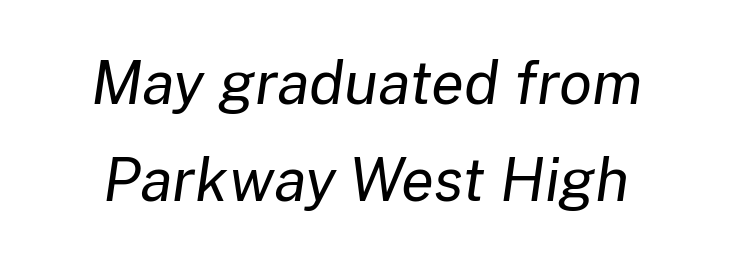
The foot of each line stays bare and open. Students, observe: this is what conventionally led text looks like. Stems and bowls with no extra thickness — not bold. The letters advance in unequal steps, a hallmark of proportional type. Each word holds together tightly as a unit, with standard inter-letter gaps.
